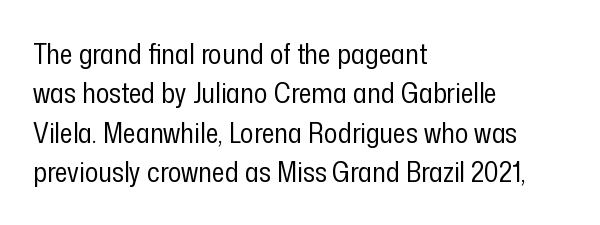
The image shows 28 px regular-weight, condensed sans-serif type, upright; set left-aligned, normal line spacing (1.41x), normal letter spacing, not underlined; low stroke contrast and a medium x-height.
